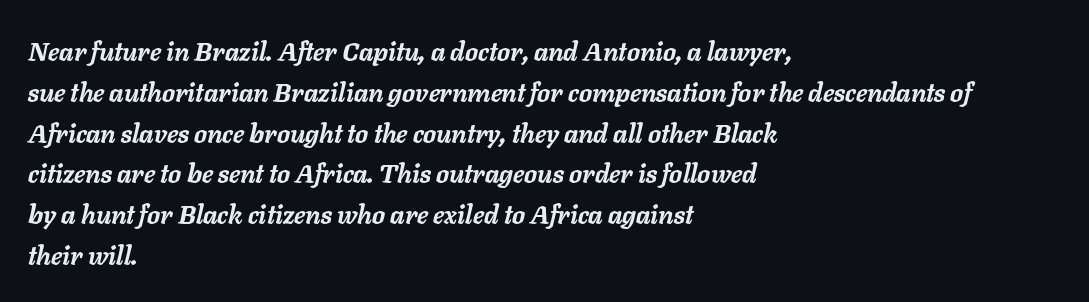
Each new line begins a customary step beneath the previous one. The space directly below the letters is spotless. The glyphs look as if they've been sheared to an angle. Typesetter's note: full bold, strokes at maximum text heaviness. Glyph-to-glyph distance matches everyday printed text.
